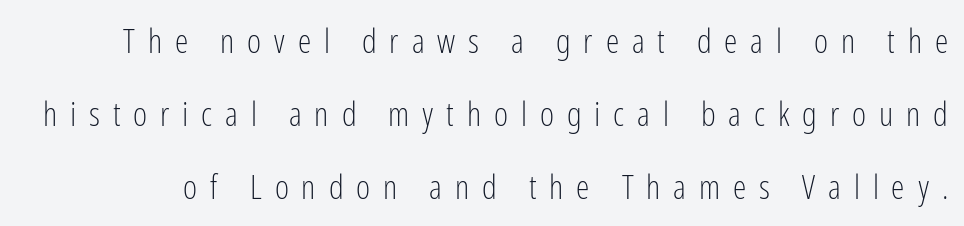
{"serif": "no", "italic": "no", "bold": "no", "weight": "light", "width": "condensed", "stroke_contrast": "low", "x_height": "medium", "monospaced": "no", "underline": "no", "line_spacing": "loose", "line_spacing_ratio": 2.15, "letter_spacing": "wide", "letter_spacing_em": 0.38, "glyph_px": 34}
